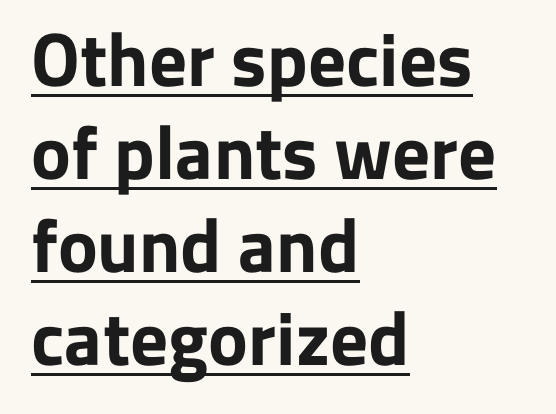
{"serif": "no", "italic": "no", "bold": "yes", "weight": "bold", "width": "normal", "stroke_contrast": "low", "x_height": "medium", "monospaced": "no", "underline": "yes", "align": "left", "line_spacing_ratio": 1.24, "letter_spacing": "normal", "letter_spacing_em": 0.0, "glyph_px": 75}
